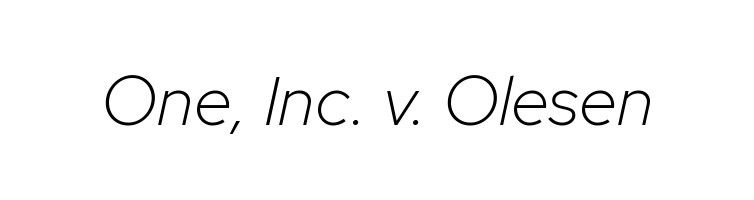
Rule under the text: the space is simply empty. The face used here is proportionally spaced, like ordinary book or web type. Characters follow at the spacing the type designer built in. Slanted lettering throughout. Weight: not bold — regular or lighter.
